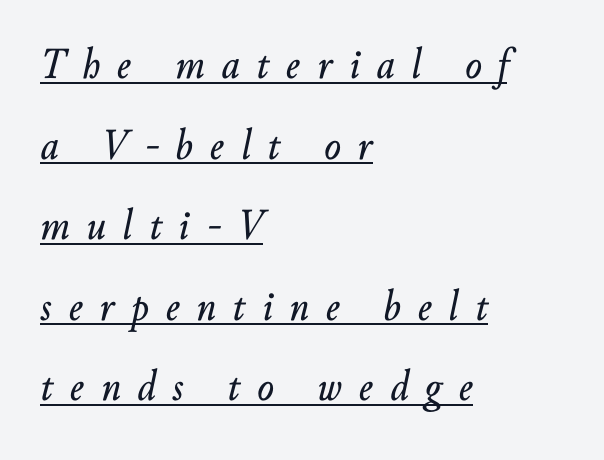
Spacing verdict: proportional, widths tailored to each character. Observe the lean: these are italic letterforms. The typesetter chose a ragged-right arrangement here. Loose tracking; the words dissolve into strings of separated letters. Has an underline been added? It has.
